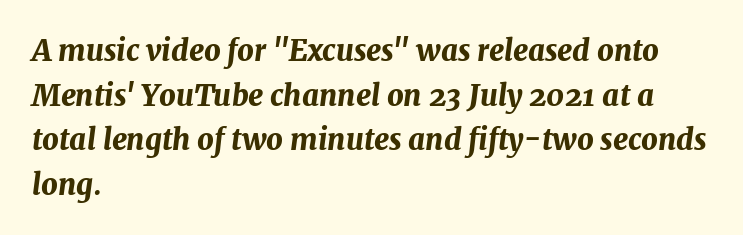
The image shows 29 px bold type, italic (leaning right); set left-aligned, normal line spacing (1.54x), normal letter spacing, not underlined; medium stroke contrast and a medium x-height.
